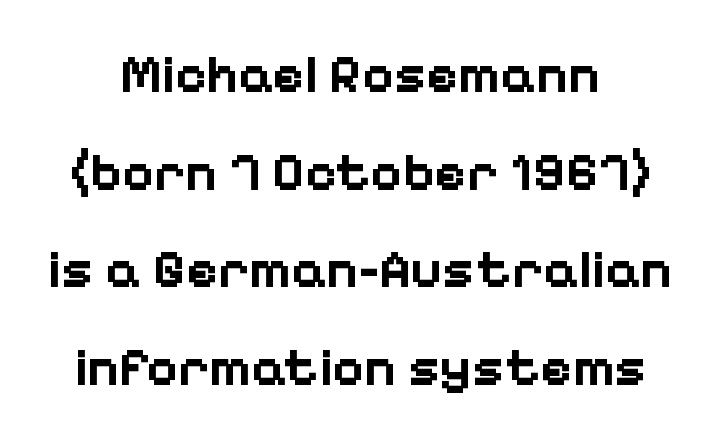
Does extra space separate the letters? No, they use regular spacing. The compositor balanced each line on the midline. On the weight axis this lands at bold, roughly 700. The type family on display is of the sans-serif kind. The zone under the glyphs is completely vacant.
